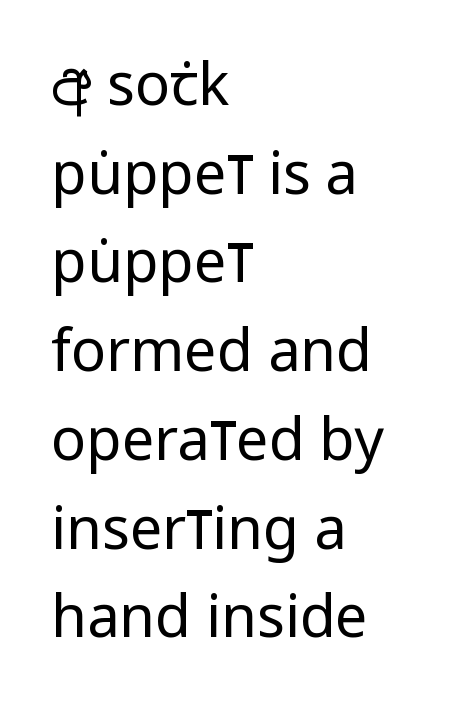
Q: Is the text bold? A: No.
Q: Is the text italic (slanted)? A: No, it is upright.
Q: Is the typeface a serif or a sans-serif typeface? A: Sans-serif.
Q: Is the text underlined? A: No.
Q: How is the paragraph aligned? A: Left-aligned.
Q: Is the spacing between letters normal or unusually wide? A: Normal.
Q: Is the spacing between lines tight, normal or loose? A: Normal.
Q: Width (condensed, normal, or wide)? A: Condensed.
Q: Stroke contrast? A: Low.
Q: x-height? A: Large.
Q: Monospaced? A: No.
